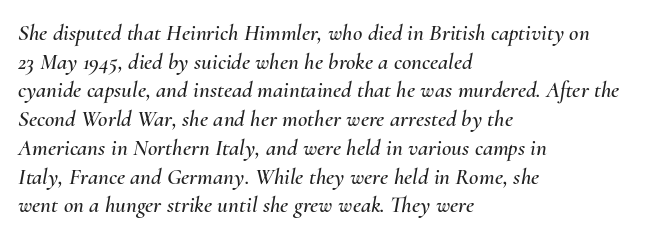
The image shows 23 px text type, italic (leaning right); set left-aligned, normal line spacing (1.25x), normal letter spacing, not underlined.
